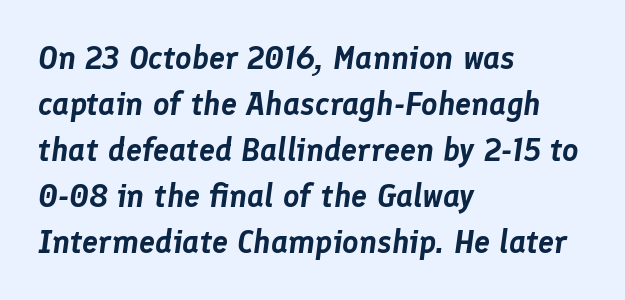
Q: Is the text italic (slanted)? A: Yes, it leans right by about 8 degrees.
Q: Is the text underlined? A: No.
Q: How is the paragraph aligned? A: Left-aligned.
Q: Is the spacing between letters normal or unusually wide? A: Normal.
Q: Is the spacing between lines tight, normal or loose? A: Normal.
Q: Width (condensed, normal, or wide)? A: Normal.
Q: Stroke contrast? A: Low.
Q: x-height? A: Medium.
Q: Monospaced? A: No.
